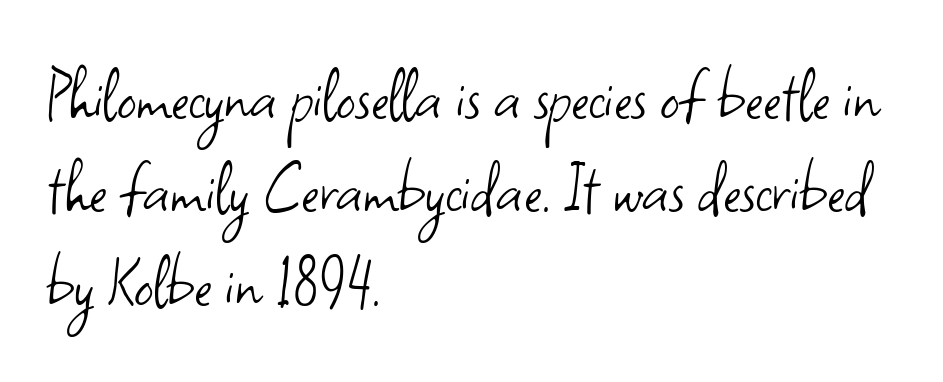
The image shows 76 px light sans-serif type; set left-aligned, line spacing 1.23x, normal letter spacing, not underlined; low stroke contrast and a small x-height.
